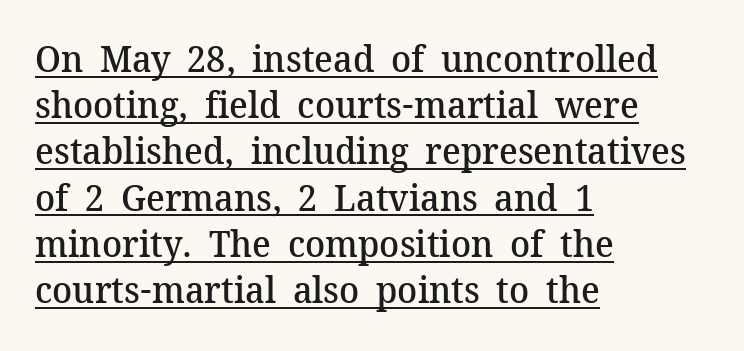
{"serif": "yes", "italic": "no", "bold": "semi", "weight": "semibold", "width": "normal", "stroke_contrast": "medium", "x_height": "medium", "monospaced": "no", "underline": "yes", "align": "left", "line_spacing": "normal", "line_spacing_ratio": 1.25, "letter_spacing": "normal", "letter_spacing_em": 0.0, "glyph_px": 37}
